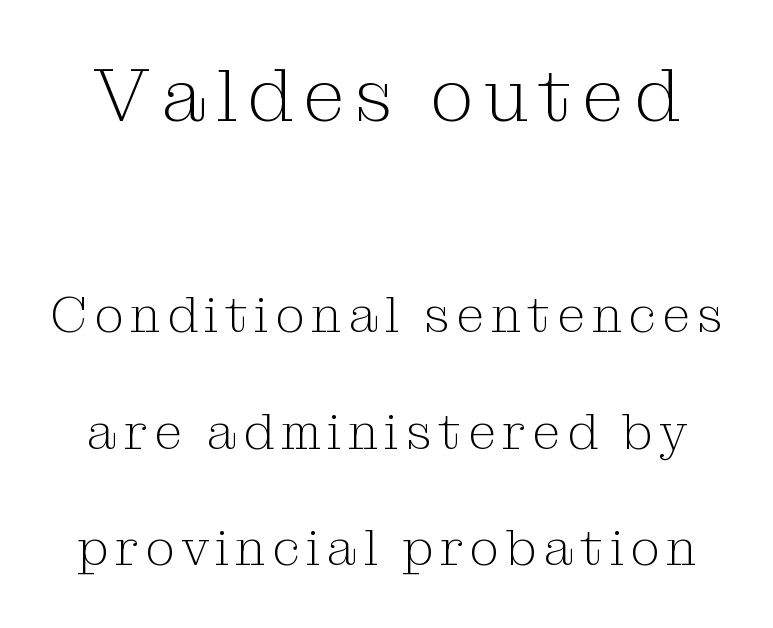
A typesetter would call this leading open, well beyond the default. Think of a printed novel: that variable character pitch is what you see here. The passage shown is not underscored anywhere. The rendering shows small feet on the letterforms — a serif design. Tall strokes in this sample are plumb rather than angled. This reads as an unemphasized weight, regular at the heaviest.
